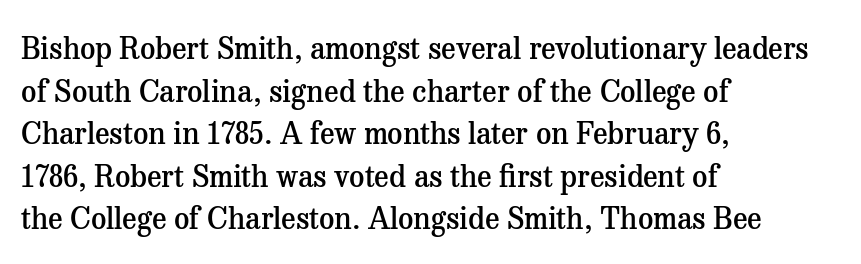
{"serif": "yes", "italic": "no", "bold": "semi", "weight": "semibold", "width": "normal", "stroke_contrast": "medium", "x_height": "medium", "monospaced": "no", "underline": "no", "align": "left", "line_spacing": "normal", "line_spacing_ratio": 1.42, "letter_spacing": "normal", "letter_spacing_em": 0.0, "glyph_px": 30}
